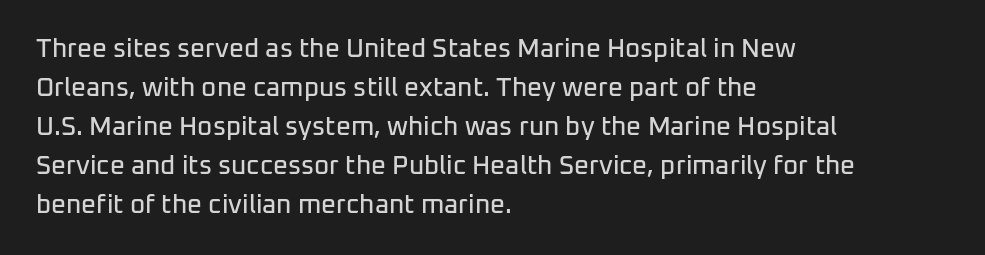
Q: Is the text italic (slanted)? A: No, it is upright.
Q: Is the text underlined? A: No.
Q: How is the paragraph aligned? A: Left-aligned.
Q: Is the spacing between letters normal or unusually wide? A: Normal.
Q: Is the spacing between lines tight, normal or loose? A: Normal.
